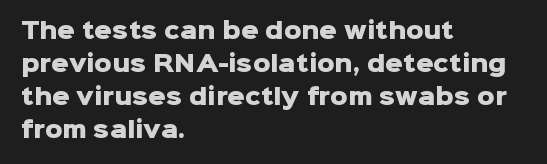
{"italic": "no", "bold": "yes", "underline": "no", "align": "left", "line_spacing": "normal", "line_spacing_ratio": 1.5, "letter_spacing": "normal", "letter_spacing_em": 0.0, "glyph_px": 22}
